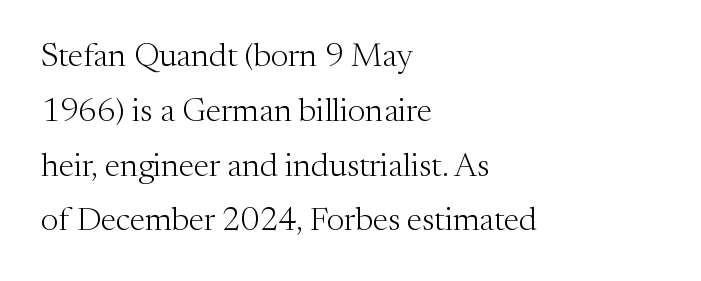
The zone under the glyphs is completely vacant. No letter is thick-stroked: the sample isn't bold. Each letter keeps its own natural width here, so spacing adapts to shape. Compared with typical paragraphs, the rows here are spaced about the same.
